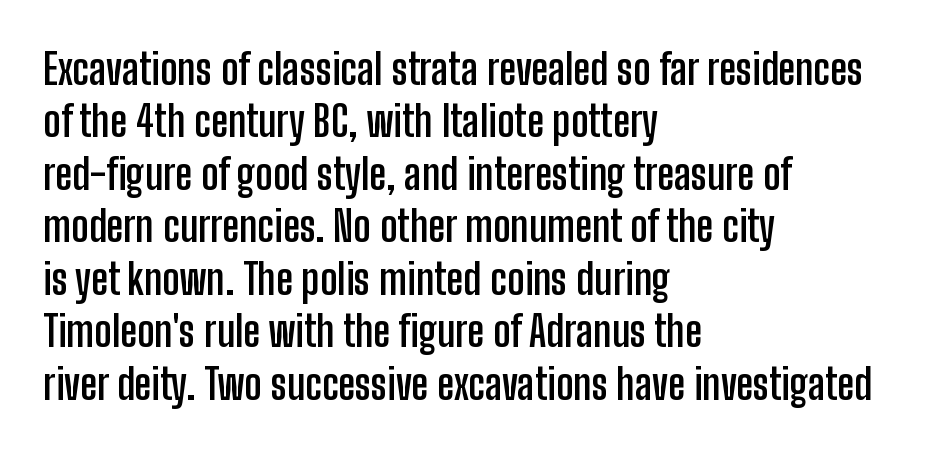
Q: Is the text bold? A: Yes.
Q: Is the text italic (slanted)? A: No, it is upright.
Q: Is the typeface a serif or a sans-serif typeface? A: Sans-serif.
Q: Is the text underlined? A: No.
Q: How is the paragraph aligned? A: Left-aligned.
Q: Is the spacing between letters normal or unusually wide? A: Normal.
Q: Is the spacing between lines tight, normal or loose? A: Normal.
Q: Width (condensed, normal, or wide)? A: Condensed.
Q: Stroke contrast? A: Low.
Q: x-height? A: Medium.
Q: Monospaced? A: No.
